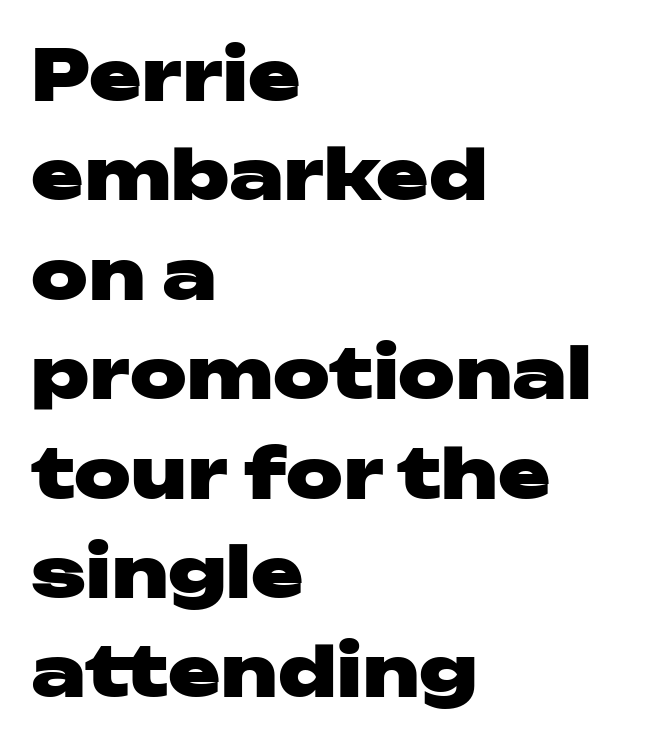
Q: Is the text bold? A: Yes.
Q: Is the text italic (slanted)? A: No, it is upright.
Q: Is the typeface a serif or a sans-serif typeface? A: Sans-serif.
Q: Is the text underlined? A: No.
Q: How is the paragraph aligned? A: Left-aligned.
Q: Is the spacing between letters normal or unusually wide? A: Normal.
Q: Is the spacing between lines tight, normal or loose? A: Normal.
Q: Width (condensed, normal, or wide)? A: Wide.
Q: Stroke contrast? A: Low.
Q: x-height? A: Medium.
Q: Monospaced? A: No.
